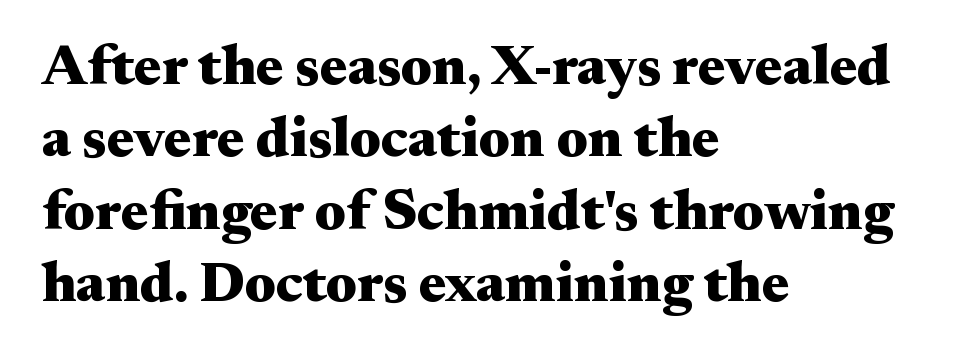
{"serif": "yes", "italic": "no", "bold": "yes", "weight": "heavy", "width": "wide", "stroke_contrast": "medium", "x_height": "small", "monospaced": "no", "underline": "no", "align": "left", "line_spacing": "normal", "line_spacing_ratio": 1.27, "letter_spacing": "normal", "letter_spacing_em": 0.0, "glyph_px": 57}
